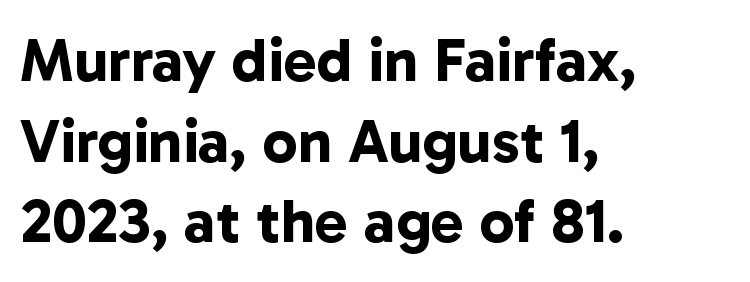
The string is rendered with underlining switched off. Layout note: lines flush left. Each letter's strokes conclude bluntly, with no projecting serifs. The letters advance in unequal steps, a hallmark of proportional type. The face used here is rendered with its standard letterfit.
